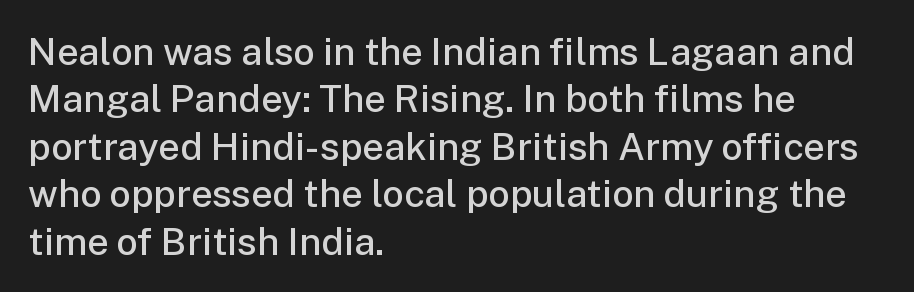
The gap between lines stays unmarked. Look at the stroke-to-counter ratio: somewhat heavy, a semibold. Italic? Not at all — the glyphs are vertical. You could not count columns in this text — the font is proportionally spaced. Compared with typical paragraphs, the rows here are spaced about the same.
